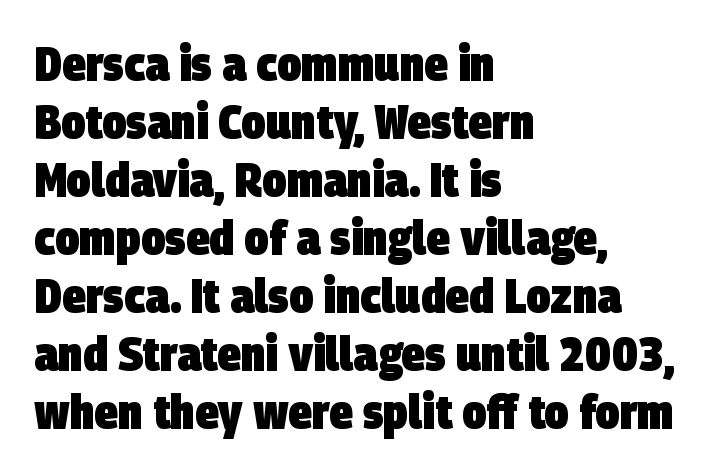
Is the letter spacing exaggerated? No — it looks like the ordinary default. I'd call this a sans setting — the letters go barefoot. Each row of text sits above clean, open space. The text block is weighted toward the left margin, trailing off unevenly rightward. Is the type bold? Yes — the strokes are clearly thick and heavy. A typesetter would call this proportional, since set widths differ per character.
